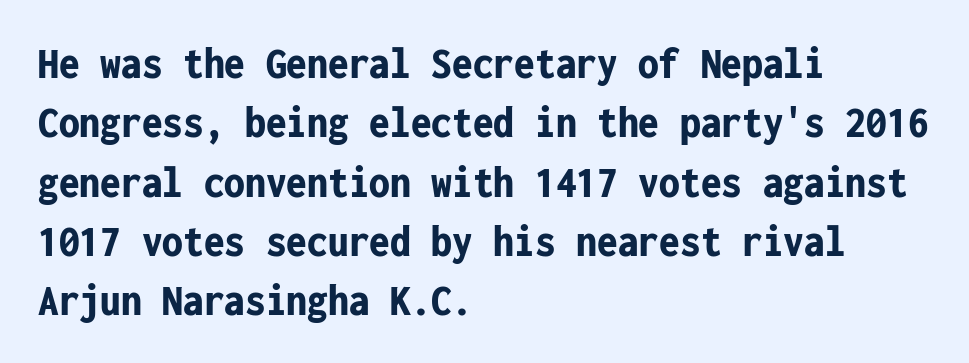
The paragraph has a hard left edge and a soft right edge. Serifs: no, the terminals of the letterforms are clean. Check under the words: just untouched page. On the weight axis this lands at bold, roughly 700.
